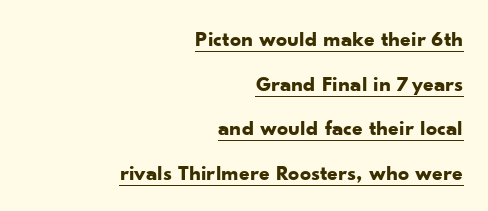
{"italic": "no", "bold": "yes", "underline": "yes", "align": "right", "line_spacing": "loose", "line_spacing_ratio": 2.03, "letter_spacing": "normal", "letter_spacing_em": 0.0, "glyph_px": 22}
